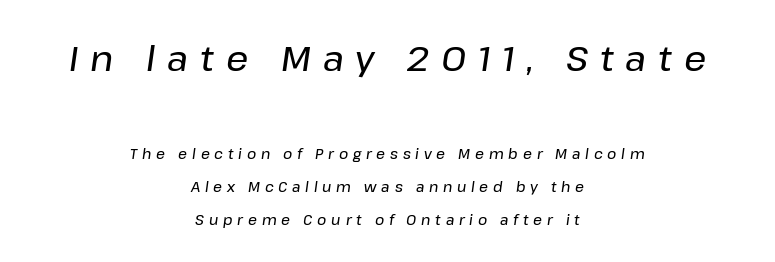
The face used here is rendered with a markedly widened letterfit. A typesetter would mark this as italic. The rendering shrinks the type as you move from the upper chunk to the lower. Regarding leading, the lines here are spaced well apart.
